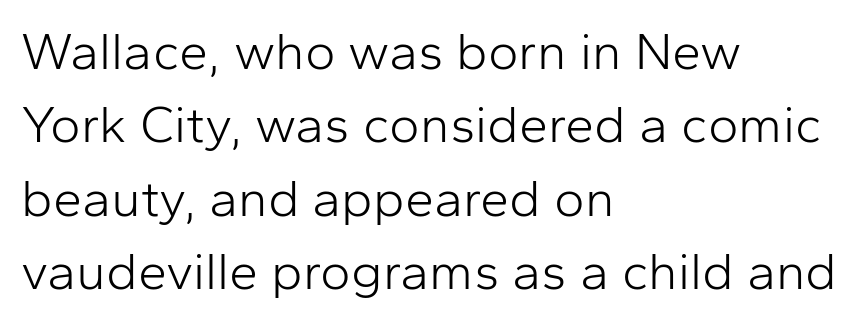
The image shows 52 px light sans-serif type, upright; set left-aligned, normal line spacing (1.41x), normal letter spacing, not underlined; low stroke contrast and a medium x-height.
